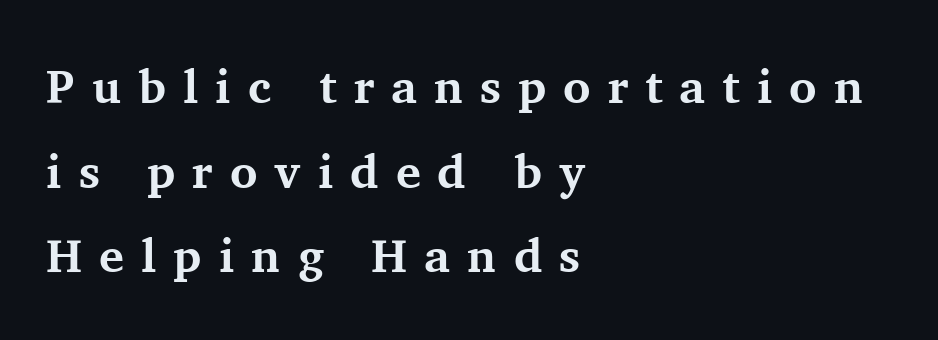
Note the varied advance widths — an 'i' is clearly narrower than an 'm'. Strokes here are thick enough to call this a true bold. Does extra space separate the letters? Yes, quite a lot of it. This rendering uses left alignment, leaving the right contour irregular. Only glyphs here, with clear space below each row.
